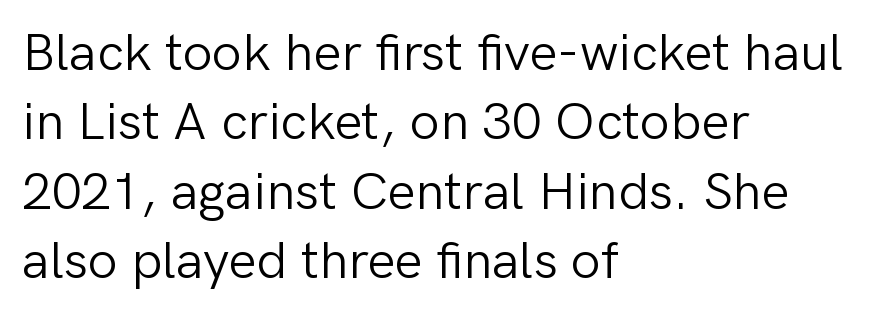
{"serif": "no", "italic": "no", "bold": "no", "weight": "light", "width": "normal", "stroke_contrast": "low", "x_height": "medium", "monospaced": "no", "underline": "no", "align": "left", "line_spacing": "normal", "line_spacing_ratio": 1.31, "letter_spacing": "normal", "letter_spacing_em": 0.0, "glyph_px": 53}
